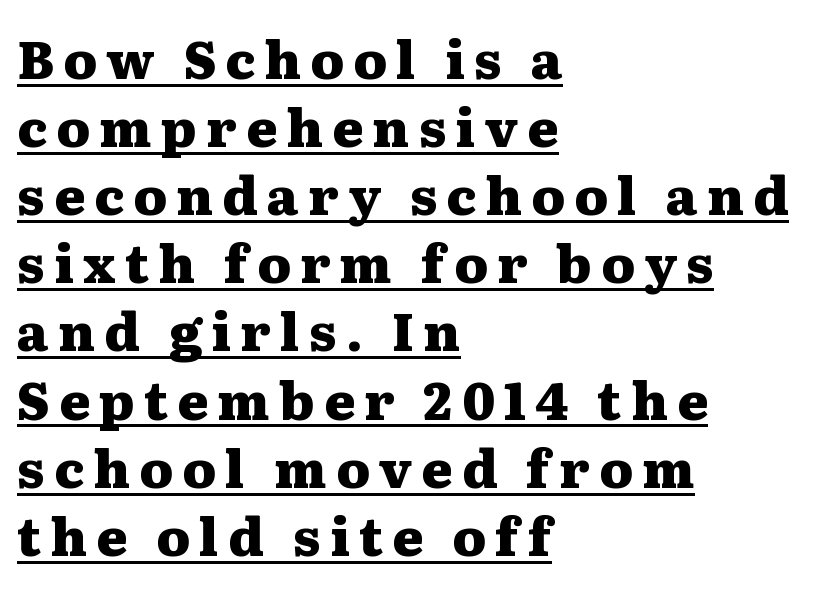
{"serif": "yes", "italic": "no", "bold": "yes", "weight": "heavy", "width": "wide", "stroke_contrast": "medium", "x_height": "medium", "monospaced": "no", "underline": "yes", "align": "left", "line_spacing": "normal", "line_spacing_ratio": 1.31, "glyph_px": 52}
